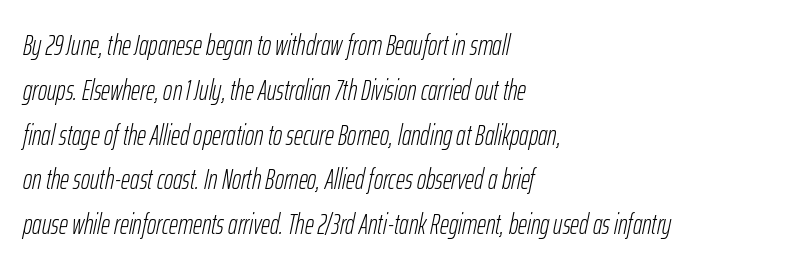
Q: Is the text bold? A: No.
Q: Is the text italic (slanted)? A: Yes, it leans right by about 12 degrees.
Q: Is the text underlined? A: No.
Q: How is the paragraph aligned? A: Left-aligned.
Q: Is the spacing between letters normal or unusually wide? A: Normal.
Q: Is the spacing between lines tight, normal or loose? A: Normal.
Q: Width (condensed, normal, or wide)? A: Condensed.
Q: Stroke contrast? A: Low.
Q: x-height? A: Medium.
Q: Monospaced? A: No.
